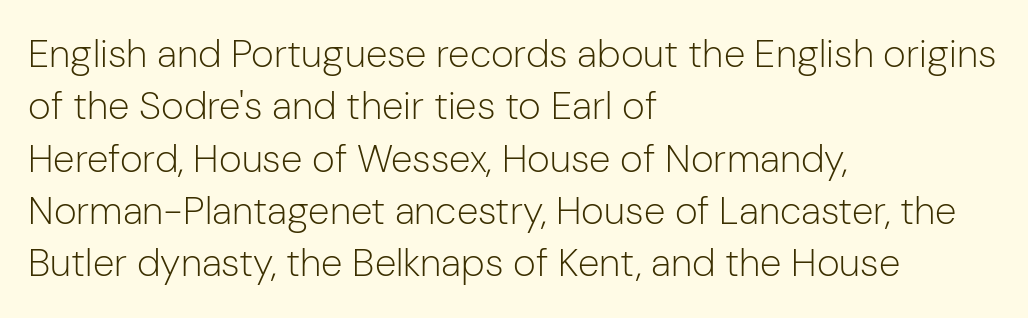
{"serif": "no", "italic": "no", "bold": "no", "weight": "light", "width": "normal", "stroke_contrast": "low", "x_height": "medium", "monospaced": "no", "underline": "no", "align": "left", "line_spacing": "normal", "line_spacing_ratio": 1.34, "letter_spacing": "normal", "letter_spacing_em": 0.0, "glyph_px": 39}
